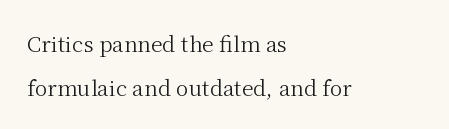
The image shows 21 px text type, upright; set left-aligned, loose line spacing (2.09x), normal letter spacing, not underlined.
